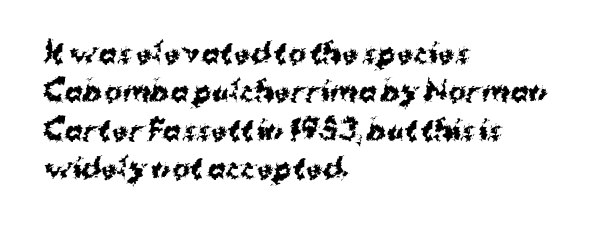
The image shows 27 px bold type; set left-aligned, normal line spacing (1.42x), normal letter spacing, not underlined.
